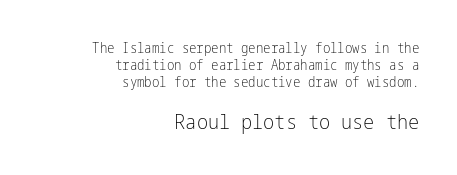
In terms of letterspacing, this is plain default setting. Stems and bowls with no extra thickness — not bold. All the whitespace from short lines collects on the left. The font's upright variant was chosen for this text. Bare-footed words on every line.
